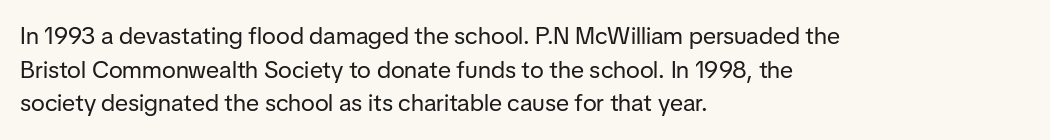
The image shows 24 px text type, upright; set left-aligned, normal line spacing (1.4x), normal letter spacing, not underlined.
